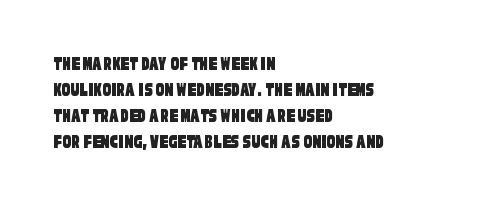
{"underline": "no", "align": "left", "line_spacing_ratio": 1.24, "letter_spacing": "normal", "letter_spacing_em": 0.0, "glyph_px": 21}
